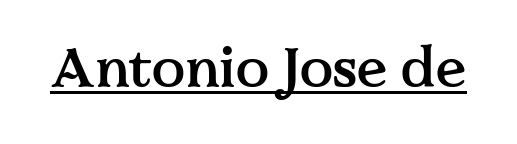
The face used here is rendered with its standard letterfit. Look at the stroke-to-counter ratio: somewhat heavy, a semibold. Somebody hit Ctrl+U on this one — the words are underlined. Think of a printed novel: that variable character pitch is what you see here. This is serif lettering, the kind often seen in printed books.
